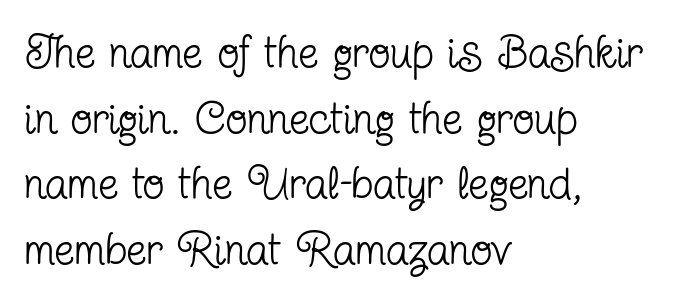
The image shows 45 px regular-weight, condensed serif type, upright; set left-aligned, normal line spacing (1.46x), normal letter spacing, not underlined; low stroke contrast and a medium x-height.
